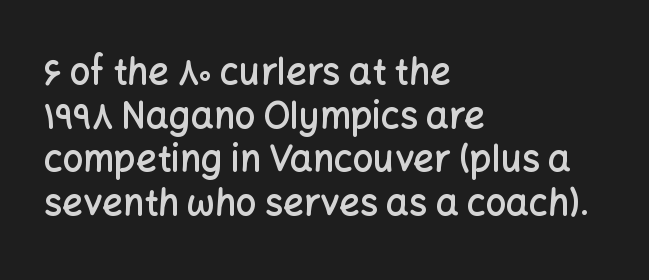
{"serif": "no", "italic": "no", "bold": "semi", "weight": "semibold", "width": "normal", "stroke_contrast": "low", "x_height": "medium", "monospaced": "no", "underline": "no", "align": "left", "line_spacing_ratio": 1.21, "letter_spacing": "normal", "letter_spacing_em": 0.0, "glyph_px": 36}
